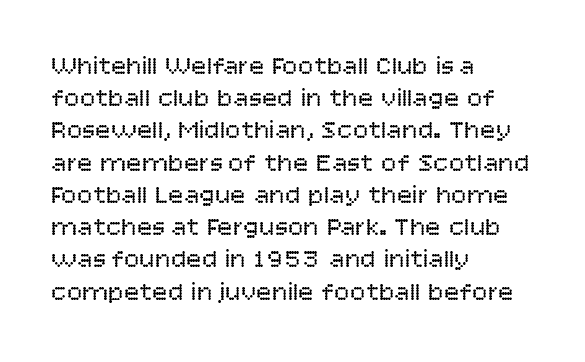
Q: Is the text bold? A: No.
Q: Is the text italic (slanted)? A: No, it is upright.
Q: Is the text underlined? A: No.
Q: How is the paragraph aligned? A: Left-aligned.
Q: Is the spacing between letters normal or unusually wide? A: Normal.
